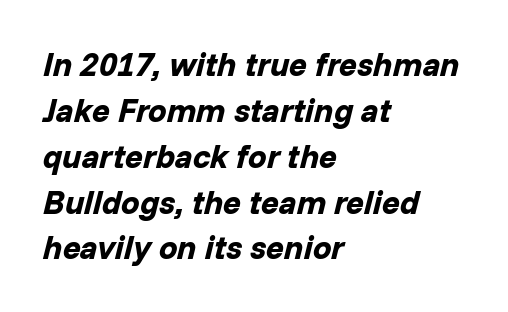
The image shows 33 px bold type, italic (leaning right); set left-aligned, normal line spacing (1.39x), normal letter spacing, not underlined; low stroke contrast and a medium x-height.
